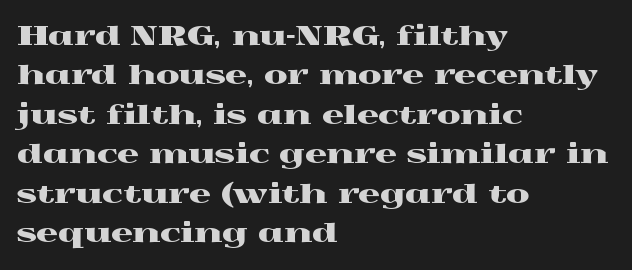
Q: Is the text italic (slanted)? A: No, it is upright.
Q: Is the text underlined? A: No.
Q: How is the paragraph aligned? A: Left-aligned.
Q: Is the spacing between letters normal or unusually wide? A: Normal.
Q: Is the spacing between lines tight, normal or loose? A: Normal.
